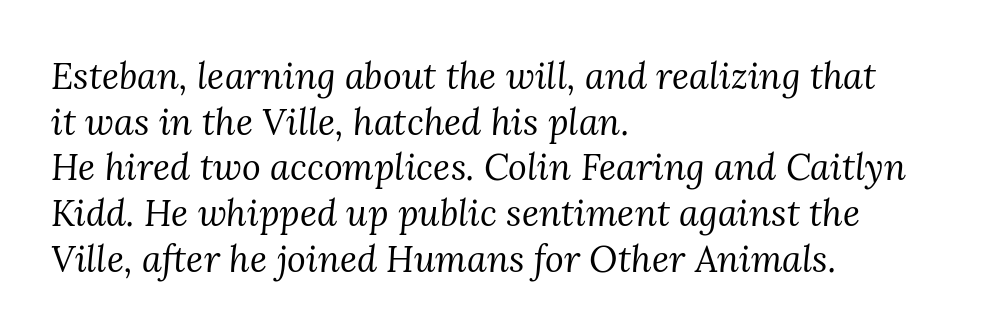
{"serif": "yes", "italic": "yes", "lean": "right", "slant_degrees": 3, "bold": "no", "weight": "regular", "width": "normal", "stroke_contrast": "medium", "x_height": "medium", "monospaced": "no", "underline": "no", "align": "left", "line_spacing": "normal", "line_spacing_ratio": 1.27, "letter_spacing": "normal", "letter_spacing_em": 0.0, "glyph_px": 36}
